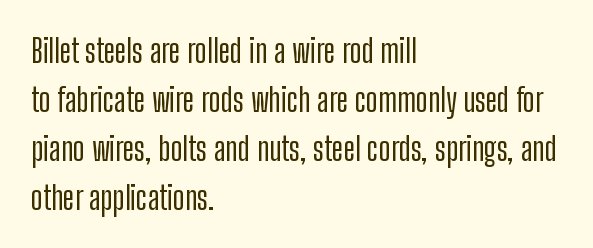
Students, observe: this is what conventionally led text looks like. How are the letters spaced? Ordinarily, with no added tracking. Notice how the passage keeps a crisp vertical edge on the left only. Character widths vary here, with narrow letters taking less room than wide ones. The type family on display is of the sans-serif kind. Any mark beneath the type? The region is blank.
